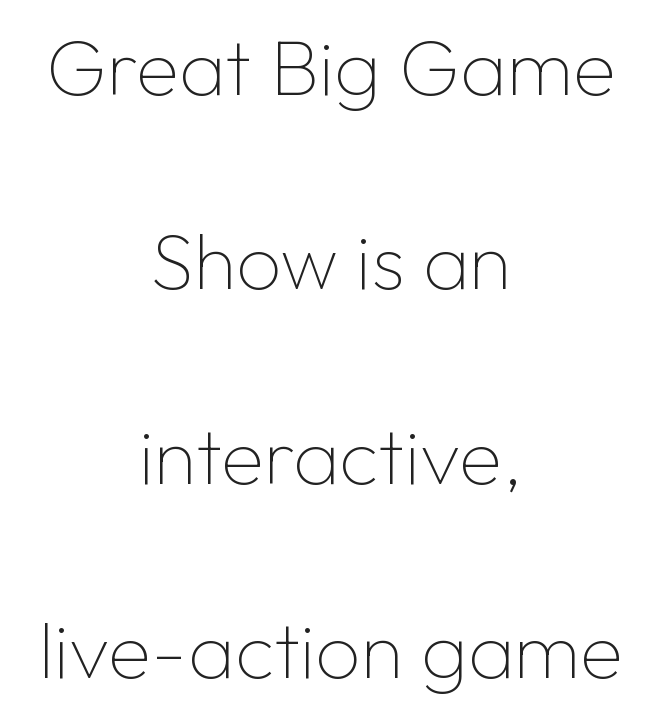
Q: Is the text bold? A: No.
Q: Is the text italic (slanted)? A: No, it is upright.
Q: Is the typeface a serif or a sans-serif typeface? A: Sans-serif.
Q: Is the text underlined? A: No.
Q: How is the paragraph aligned? A: Centered.
Q: Is the spacing between letters normal or unusually wide? A: Normal.
Q: Is the spacing between lines tight, normal or loose? A: Loose.
Q: Width (condensed, normal, or wide)? A: Normal.
Q: Stroke contrast? A: Low.
Q: x-height? A: Medium.
Q: Monospaced? A: No.
